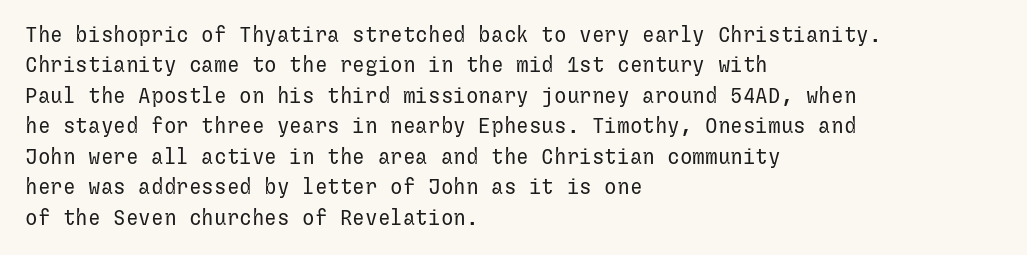
{"italic": "no", "bold": "no", "underline": "no", "align": "left", "line_spacing": "normal", "line_spacing_ratio": 1.45, "letter_spacing": "normal", "letter_spacing_em": 0.0, "glyph_px": 21}
